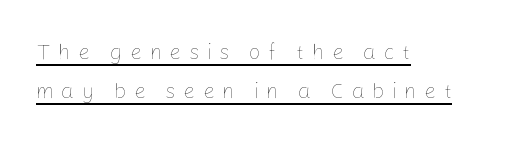
{"italic": "no", "bold": "no", "underline": "yes", "align": "left", "line_spacing_ratio": 1.86, "letter_spacing": "wide", "letter_spacing_em": 0.35, "glyph_px": 21}
